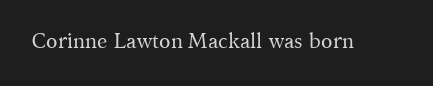
The passage shown is not underscored anywhere. The font's upright variant was chosen for this text. Stems here are at most as thick as an everyday book face. Observe the ordinary spacing: letters are neighbours, not strangers.
